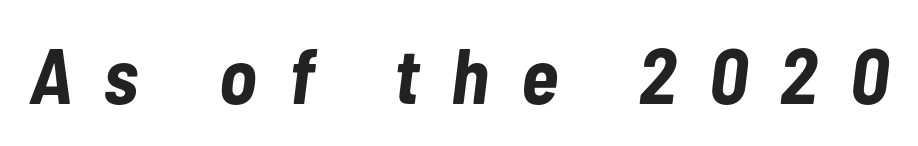
Q: Is the text bold? A: Yes.
Q: Is the text italic (slanted)? A: Yes, it leans right by about 7 degrees.
Q: Is the text underlined? A: No.
Q: Is the spacing between letters normal or unusually wide? A: Unusually wide.
Q: Width (condensed, normal, or wide)? A: Condensed.
Q: Stroke contrast? A: Low.
Q: x-height? A: Medium.
Q: Monospaced? A: No.
